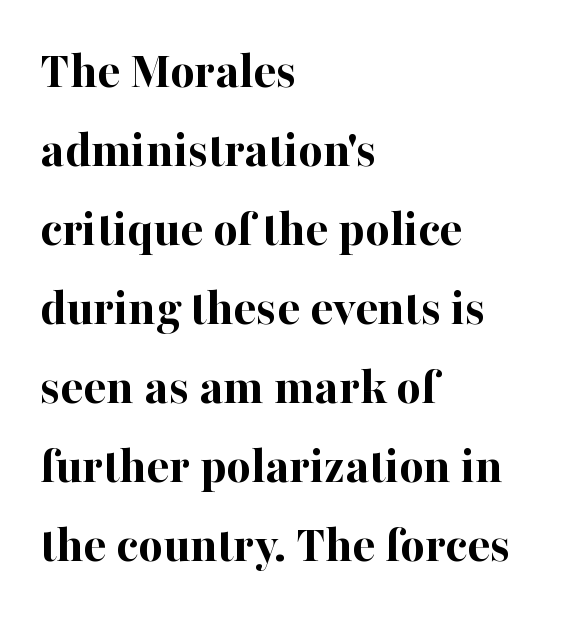
Q: Is the text bold? A: Yes.
Q: Is the text italic (slanted)? A: No, it is upright.
Q: Is the typeface a serif or a sans-serif typeface? A: Serif.
Q: Is the text underlined? A: No.
Q: How is the paragraph aligned? A: Left-aligned.
Q: Is the spacing between letters normal or unusually wide? A: Normal.
Q: Is the spacing between lines tight, normal or loose? A: Normal.
Q: Width (condensed, normal, or wide)? A: Normal.
Q: Stroke contrast? A: High.
Q: x-height? A: Medium.
Q: Monospaced? A: No.
